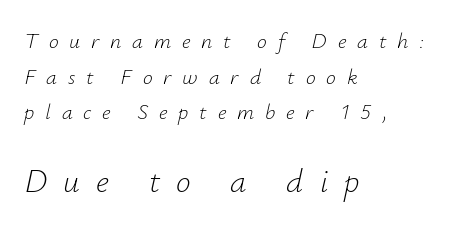
A student would notice the bottom passage is typeset larger than what precedes it. Honestly, the letter spacing is so wide it's the main thing you notice. Every character sits at an angle, as italics do. Glance below the letters and you will spot only blank space. Is this a fixed-width face? No — the glyphs have proportional, varying widths. Line spacing here is normal.
